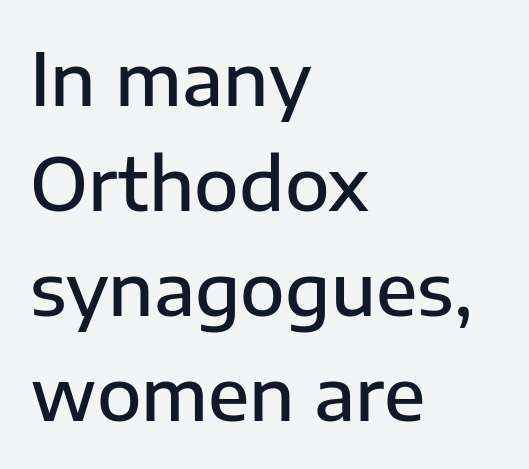
Stroke thickness is moderately raised; the sample reads as semibold. Descender tails drop into unmarked territory. Each line starts at the same left margin while the right side varies. This sample has the flowing, uneven cadence of proportional lettering. Here the glyphs are tracked normally, forming tight word shapes.
